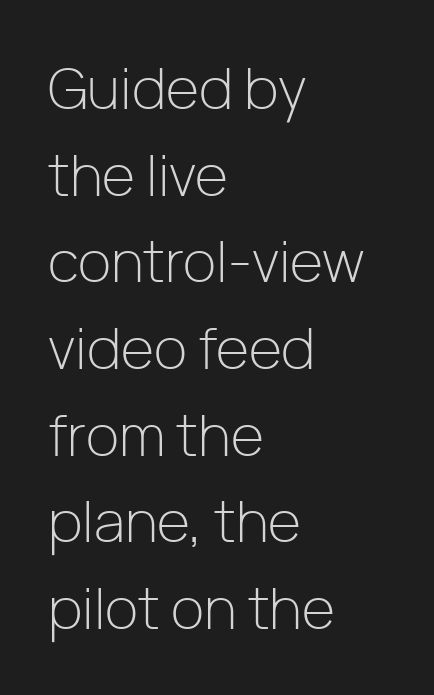
Q: Is the text bold? A: No.
Q: Is the text italic (slanted)? A: No, it is upright.
Q: Is the typeface a serif or a sans-serif typeface? A: Sans-serif.
Q: Is the text underlined? A: No.
Q: How is the paragraph aligned? A: Left-aligned.
Q: Is the spacing between letters normal or unusually wide? A: Normal.
Q: Is the spacing between lines tight, normal or loose? A: Normal.
Q: Width (condensed, normal, or wide)? A: Normal.
Q: Stroke contrast? A: Low.
Q: x-height? A: Medium.
Q: Monospaced? A: No.
